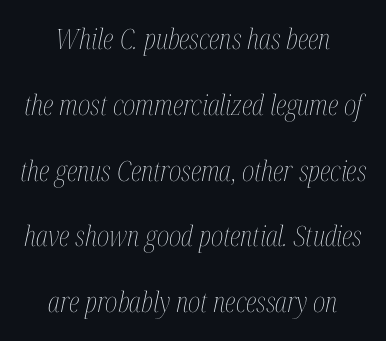
The image shows 28 px thin, condensed type, italic (leaning right); set centered, loose line spacing (2.35x), normal letter spacing, not underlined; medium stroke contrast and a medium x-height.
